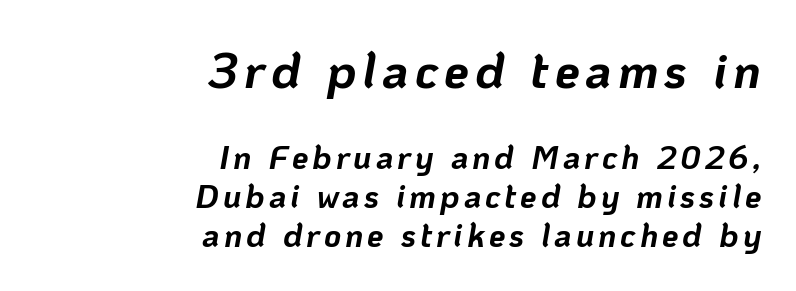
Is the type bold? Yes — the strokes are clearly thick and heavy. Is the type slanted? Yes — the strokes lean at a clear angle. Size contrast runs from large at the top to small at the bottom. Character widths vary here, with narrow letters taking less room than wide ones. Just letters on the line, the space beneath them empty. The paragraph shown leans on its right margin.
